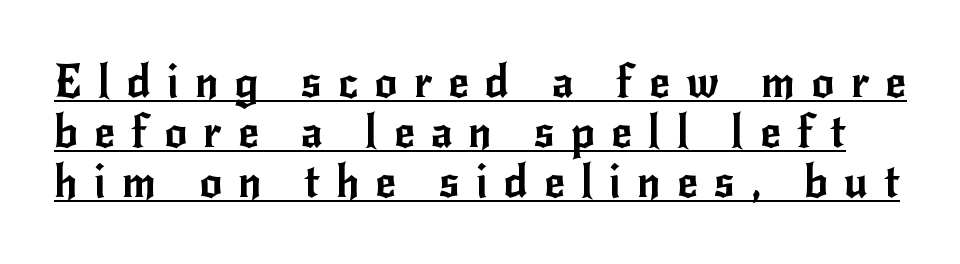
Q: Is the text italic (slanted)? A: No, it is upright.
Q: Is the typeface a serif or a sans-serif typeface? A: Sans-serif.
Q: Is the text underlined? A: Yes.
Q: Is the spacing between letters normal or unusually wide? A: Unusually wide.
Q: Is the spacing between lines tight, normal or loose? A: Tight.
Q: Width (condensed, normal, or wide)? A: Normal.
Q: Stroke contrast? A: Low.
Q: x-height? A: Small.
Q: Monospaced? A: No.
